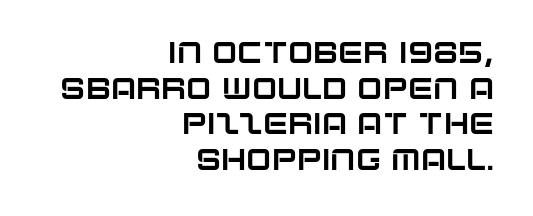
Q: Is the text italic (slanted)? A: No, it is upright.
Q: Is the typeface a serif or a sans-serif typeface? A: Sans-serif.
Q: Is the text underlined? A: No.
Q: How is the paragraph aligned? A: Right-aligned.
Q: Is the spacing between letters normal or unusually wide? A: Normal.
Q: Width (condensed, normal, or wide)? A: Normal.
Q: Stroke contrast? A: Low.
Q: x-height? A: Large.
Q: Monospaced? A: No.
